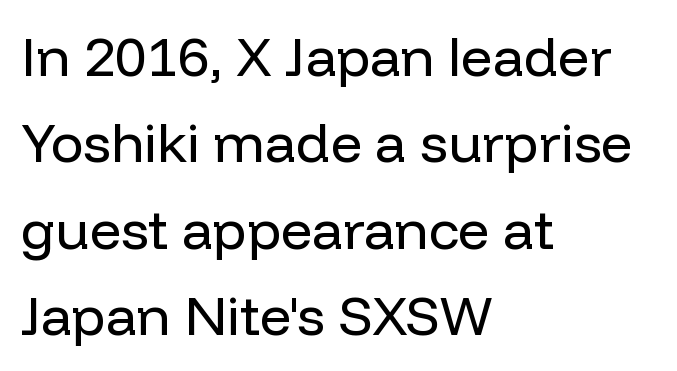
{"serif": "no", "italic": "no", "bold": "no", "weight": "regular", "width": "normal", "stroke_contrast": "low", "x_height": "medium", "monospaced": "no", "underline": "no", "align": "left", "line_spacing": "normal", "line_spacing_ratio": 1.57, "letter_spacing": "normal", "letter_spacing_em": 0.0, "glyph_px": 55}
